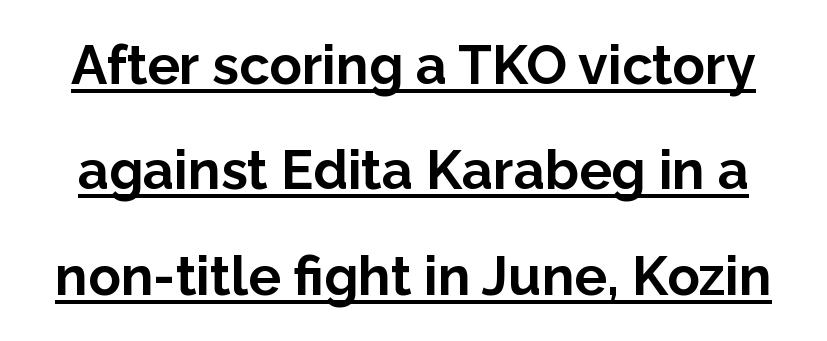
{"serif": "no", "italic": "no", "bold": "yes", "weight": "bold", "width": "normal", "stroke_contrast": "low", "x_height": "medium", "monospaced": "no", "underline": "yes", "line_spacing": "loose", "line_spacing_ratio": 1.95, "letter_spacing": "normal", "letter_spacing_em": 0.0, "glyph_px": 54}
